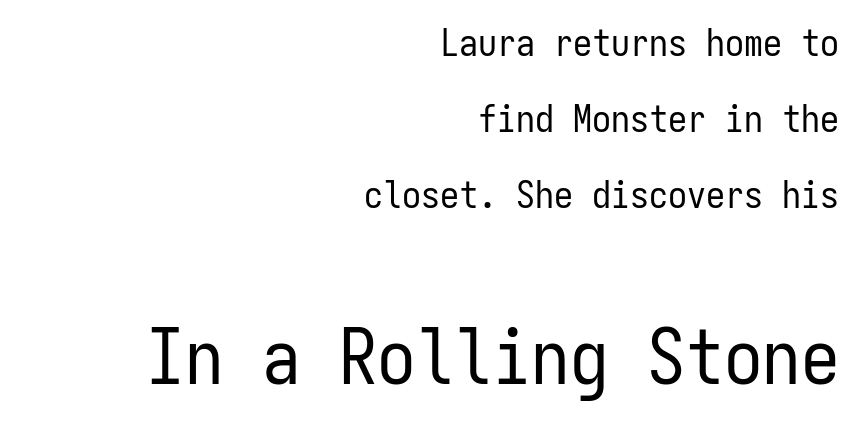
Looks like terminal output: every glyph gets an equal slot. The zone under the glyphs is completely vacant. It's the straight-up-and-down kind of type. Reading down the block, your eye finds every line finishing at a fixed right position. Larger block? The one below; the one above is distinctly smaller.
